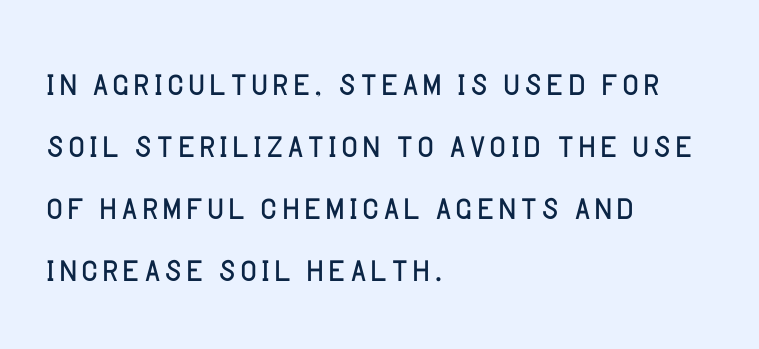
Is this a fixed-width face? No — the glyphs have proportional, varying widths. The space directly below the letters is spotless. The leading is moderate, giving the passage an even texture. Students, note that the glyphs here touch the page at normal intervals.
